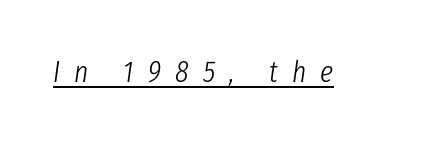
The image shows 30 px light, condensed type, italic (leaning right); set unusually wide letter spacing (+0.47 em), underlined; low stroke contrast and a medium x-height.
